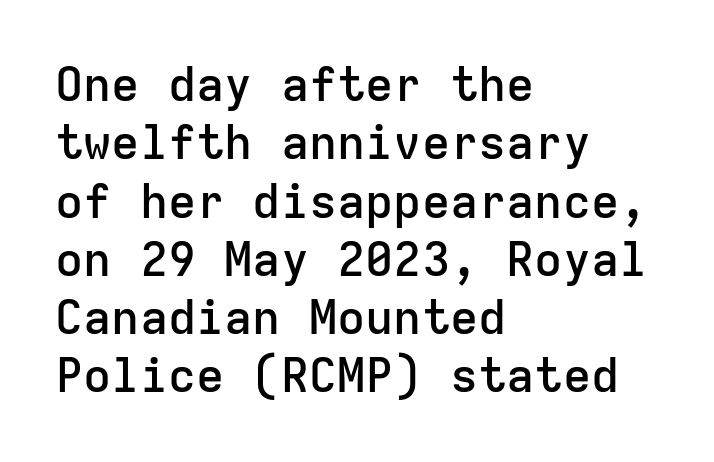
The image shows 47 px semibold sans-serif type, upright, monospaced; set left-aligned, line spacing 1.24x, normal letter spacing, not underlined; low stroke contrast and a medium x-height.
